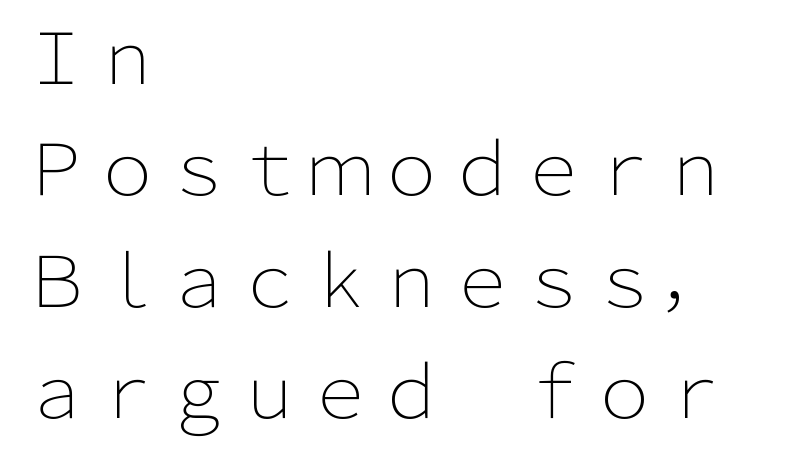
Q: Is the text bold? A: No.
Q: Is the text italic (slanted)? A: No, it is upright.
Q: Is the typeface a serif or a sans-serif typeface? A: Sans-serif.
Q: Is the text underlined? A: No.
Q: How is the paragraph aligned? A: Left-aligned.
Q: Is the spacing between letters normal or unusually wide? A: Normal.
Q: Is the spacing between lines tight, normal or loose? A: Normal.
Q: Width (condensed, normal, or wide)? A: Normal.
Q: Stroke contrast? A: Low.
Q: x-height? A: Medium.
Q: Monospaced? A: No.
